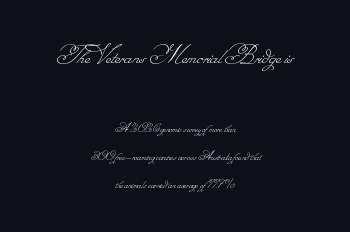
The image shows 29 px thin type; set centered, loose line spacing (1.99x), normal letter spacing, not underlined; the first (top) block is 2.07x larger; low stroke contrast.
